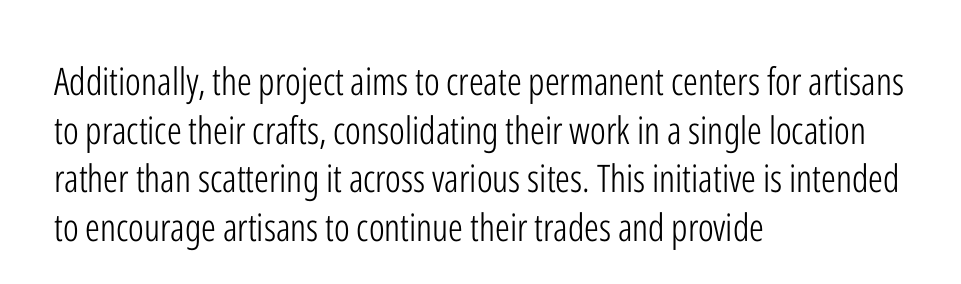
This is not heavy type; no bold has been used. In terms of posture, this sample is upright. The face used here is a sans, in the tradition of grotesques and geometrics. The horizontal fit of the characters is conventional and even. Proportional: the letters do not fall into vertical columns.
